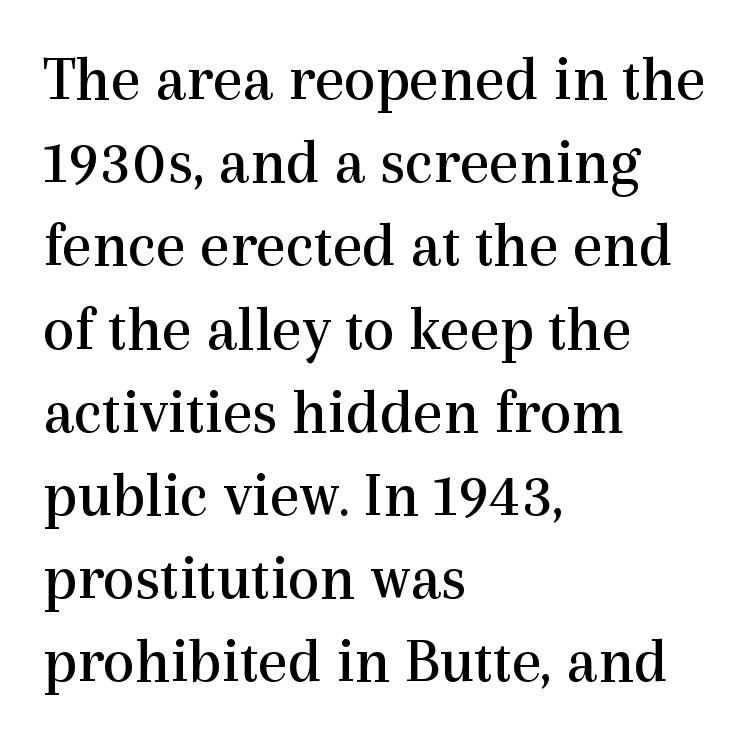
Default kerning and tracking; the words read as compact shapes. Are there feet on the stems? There are — it's a serif. One glance says typical: line gaps are just what's usual. The passage shown is not underscored anywhere. The face looks like a standard text weight, possibly lighter. These lines stack with their left ends in a neat column.
